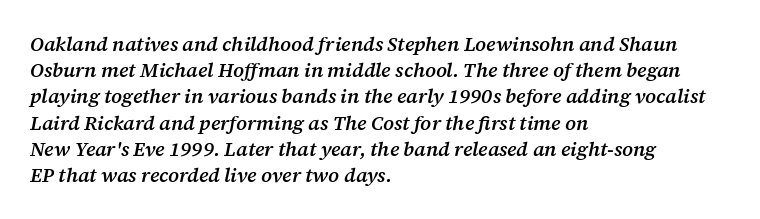
{"italic": "yes", "lean": "right", "slant_degrees": 12, "bold": "semi", "underline": "no", "align": "left", "line_spacing": "normal", "line_spacing_ratio": 1.31, "letter_spacing": "normal", "letter_spacing_em": 0.0, "glyph_px": 20}
